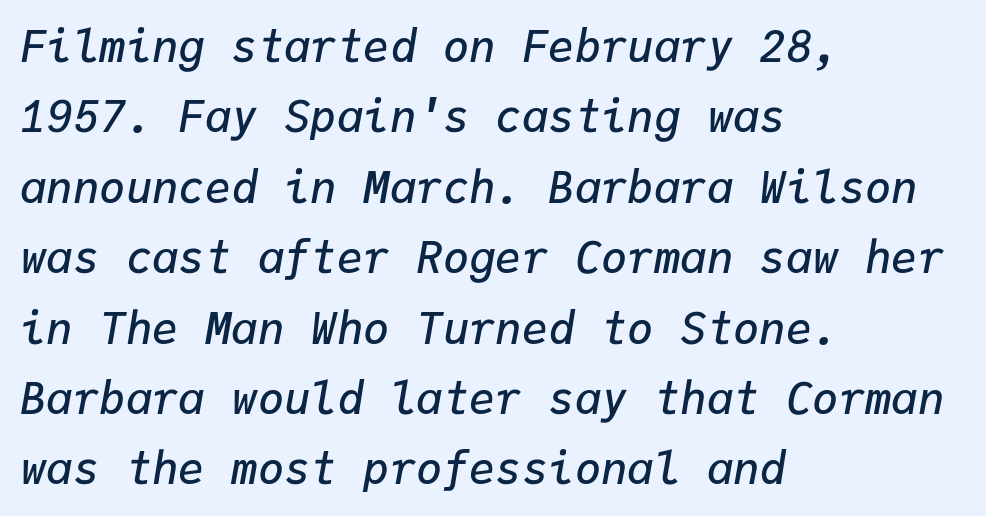
The image shows 44 px semibold type, italic (leaning right), monospaced; set left-aligned, normal line spacing (1.6x), normal letter spacing, not underlined; low stroke contrast and a medium x-height.
